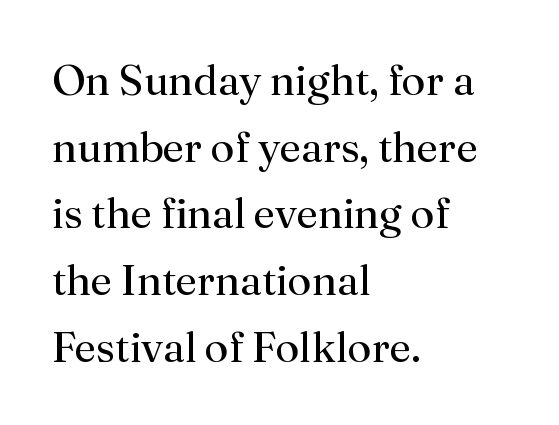
In CSS terms this would be text-align: left. Nothing unusual about the tracking: characters are spaced as the font intends. You could not count columns in this text — the font is proportionally spaced. The rendering uses a moderate line-height, typical for paragraphs. Counters stay open thanks to moderate or lighter strokes.
